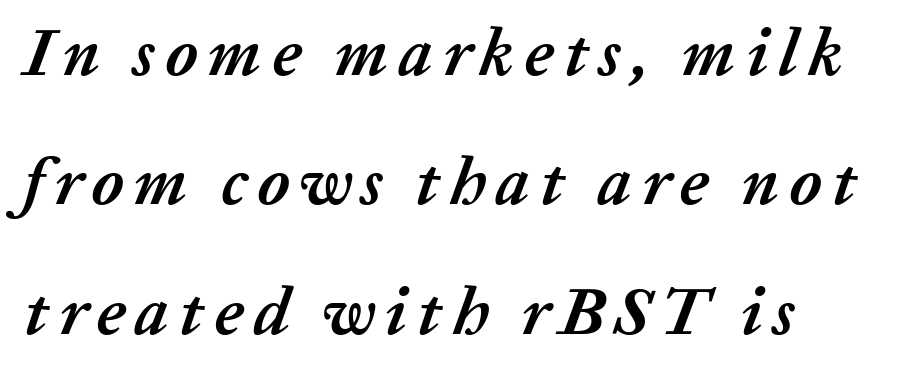
Q: Is the text bold? A: Yes.
Q: Is the text italic (slanted)? A: Yes, it leans right by about 20 degrees.
Q: Is the text underlined? A: No.
Q: How is the paragraph aligned? A: Left-aligned.
Q: Is the spacing between lines tight, normal or loose? A: Loose.
Q: Width (condensed, normal, or wide)? A: Normal.
Q: Stroke contrast? A: Low.
Q: x-height? A: Medium.
Q: Monospaced? A: No.
